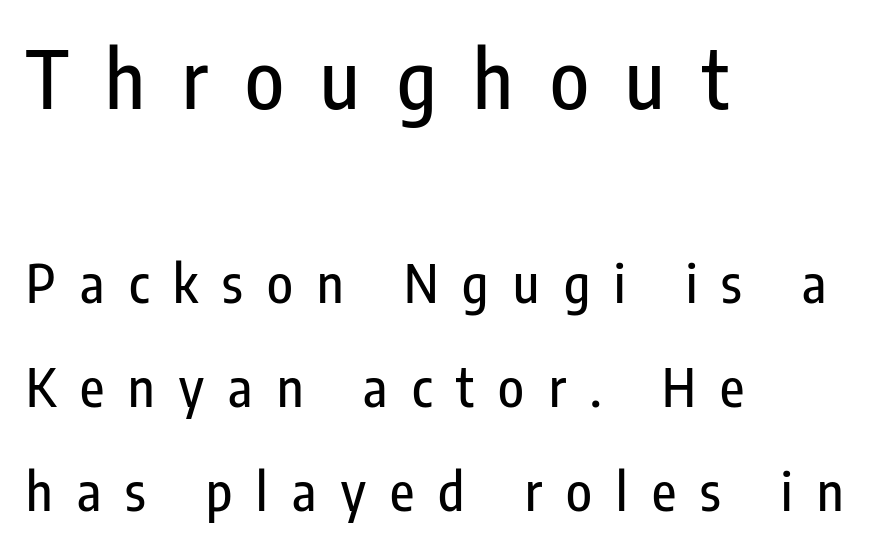
{"serif": "no", "italic": "no", "width": "condensed", "stroke_contrast": "low", "x_height": "medium", "monospaced": "no", "underline": "no", "align": "left", "line_spacing": "loose", "line_spacing_ratio": 1.97, "letter_spacing": "wide", "letter_spacing_em": 0.46, "larger_block": "first", "size_ratio": 1.51, "glyph_px": 80}
